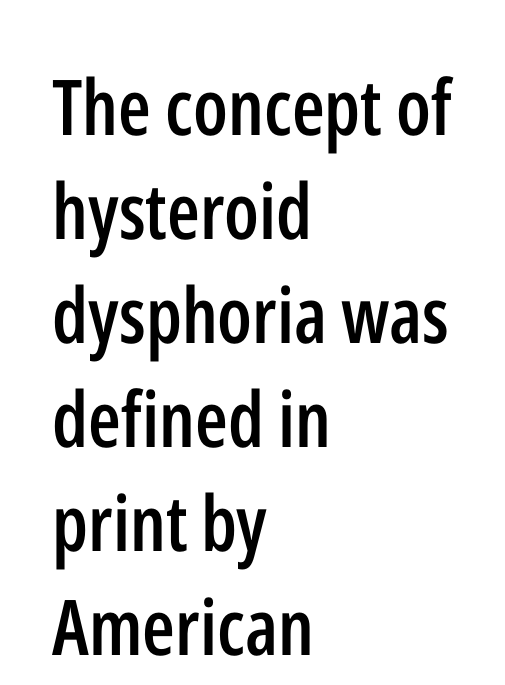
Looks like regular typesetting: each glyph gets only the width it needs. Check under the words: just untouched page. A student would call this left alignment; a typographer would say flush left, rag right. The letters stand upright; this is a roman face. Summary of vertical rhythm: regular, with standard interline spacing. Observe the absence of serifs on each vertical stroke in this sample.
